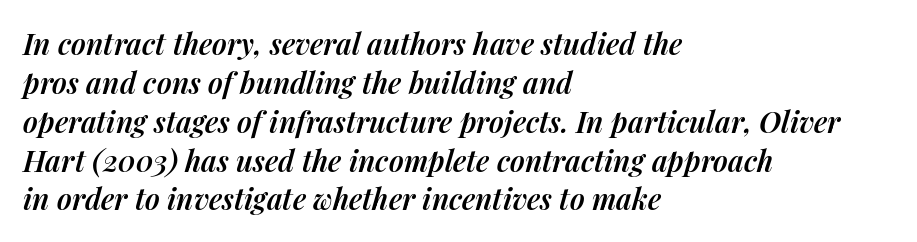
Notice how the stems are inclined rather than vertical — that's the hallmark of italics. The rendering uses a moderate line-height, typical for paragraphs. A bare baseline throughout the passage. Students, this is semibold: more ink than regular, less than bold. Varying glyph widths throughout — classic text-font behaviour. Horizontally, the lines are justified to the leading edge only.
